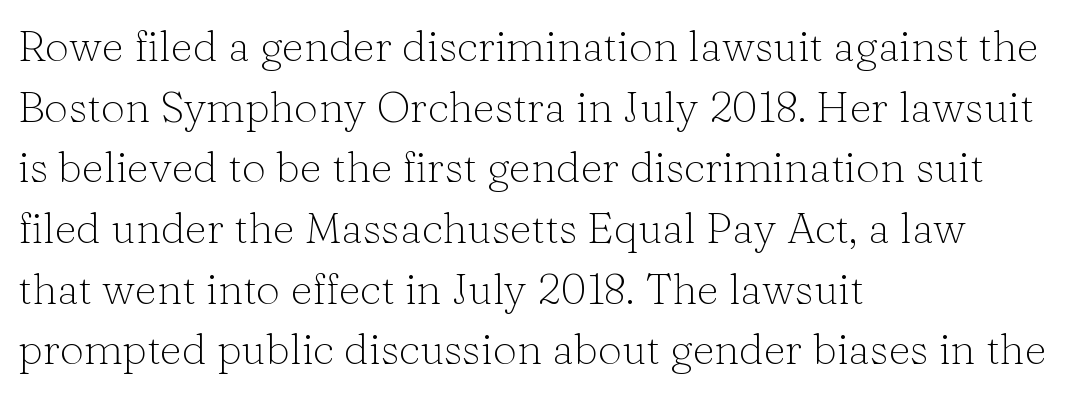
The image shows 43 px light serif type, upright; set left-aligned, normal line spacing (1.41x), normal letter spacing, not underlined; low stroke contrast and a medium x-height.
